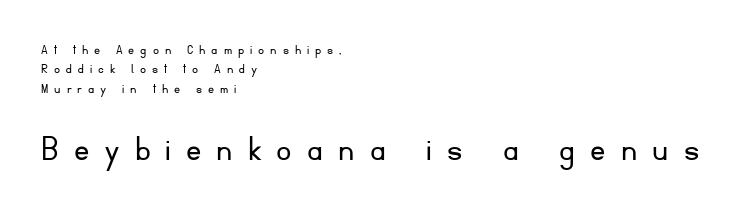
{"serif": "no", "italic": "no", "bold": "no", "weight": "light", "width": "normal", "stroke_contrast": "low", "x_height": "small", "monospaced": "no", "underline": "no", "align": "left", "line_spacing": "normal", "line_spacing_ratio": 1.29, "letter_spacing": "wide", "letter_spacing_em": 0.4, "larger_block": "second", "size_ratio": 2.53, "glyph_px": 38}
